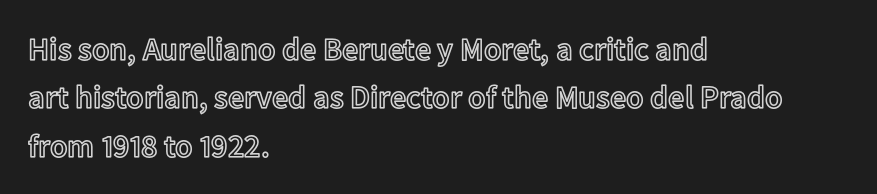
The image shows 32 px text type, upright; set left-aligned, normal line spacing (1.51x), normal letter spacing, not underlined; a medium x-height.
